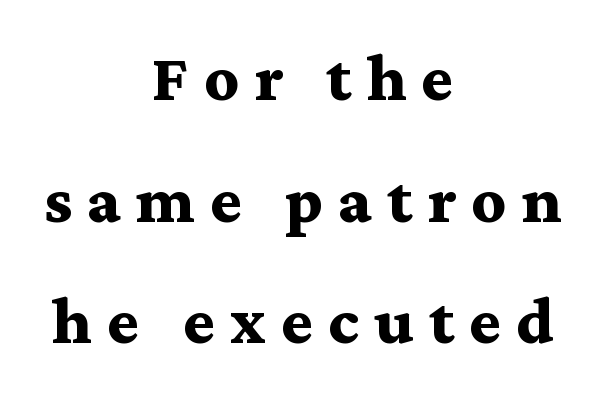
Q: Is the text bold? A: Yes.
Q: Is the text italic (slanted)? A: No, it is upright.
Q: Is the typeface a serif or a sans-serif typeface? A: Serif.
Q: Is the text underlined? A: No.
Q: How is the paragraph aligned? A: Centered.
Q: Is the spacing between letters normal or unusually wide? A: Unusually wide.
Q: Width (condensed, normal, or wide)? A: Wide.
Q: Stroke contrast? A: Medium.
Q: x-height? A: Medium.
Q: Monospaced? A: No.
